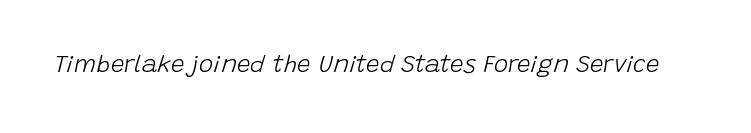
{"italic": "yes", "lean": "right", "slant_degrees": 15, "bold": "no", "underline": "no", "letter_spacing": "normal", "letter_spacing_em": 0.0, "glyph_px": 24}
